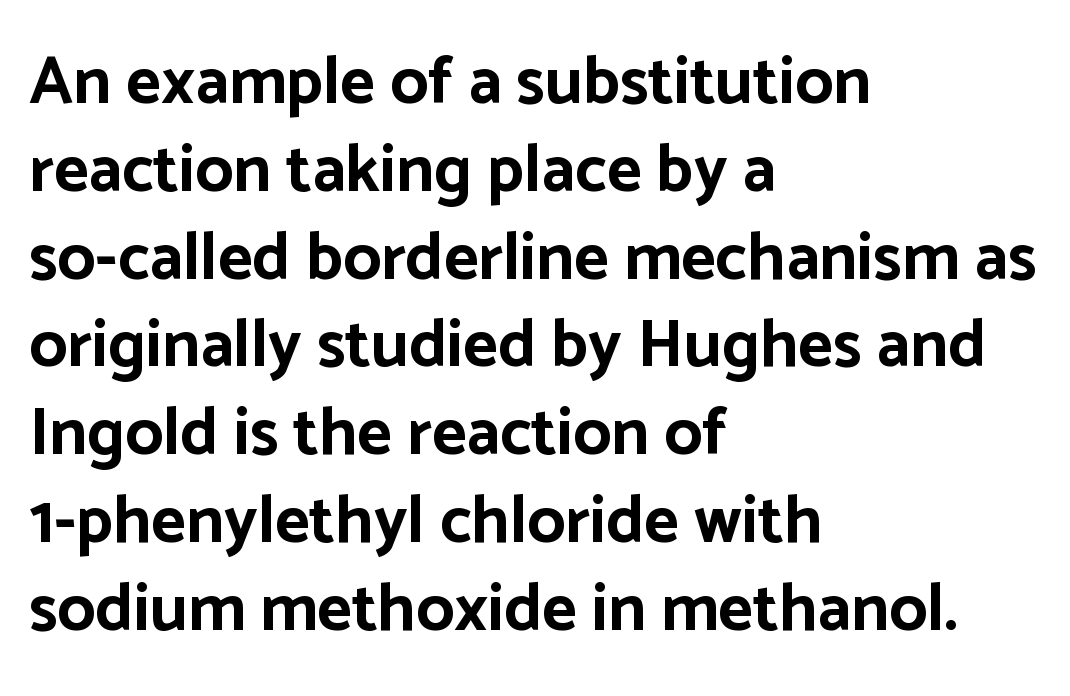
Successive baselines arrive at the customary interval. Caption: standard tracking, unaltered. The rendering uses natural spacing where letterforms have individual widths. Serif or sans? Sans — the stroke terminals are bare. The glyphs have the mass of a bold cut.
